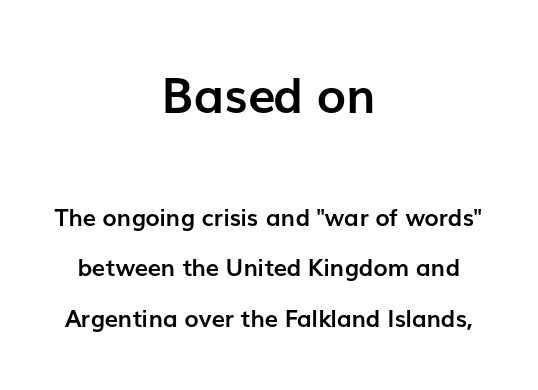
This sample trades compactness for vertical openness between lines. Stroke thickness is high; the sample reads as a true bold. The paragraph shown floats in the horizontal middle. Every stem runs plumb, perpendicular to the baseline. The rendering shows plain stroke endings on the letterforms — a sans-serif design.
